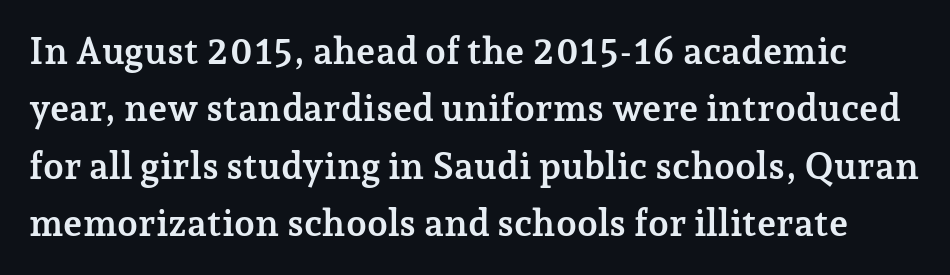
The image shows 37 px semibold serif type, upright; set normal line spacing (1.55x), normal letter spacing, not underlined; low stroke contrast and a medium x-height.
